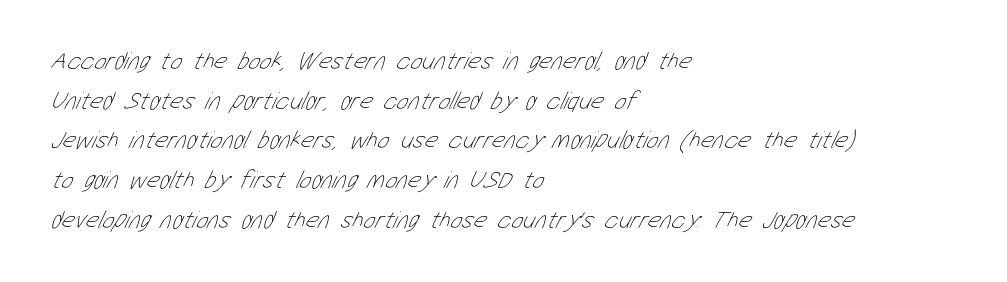
The image shows 25 px text type; set left-aligned, normal line spacing (1.59x), normal letter spacing, not underlined.
